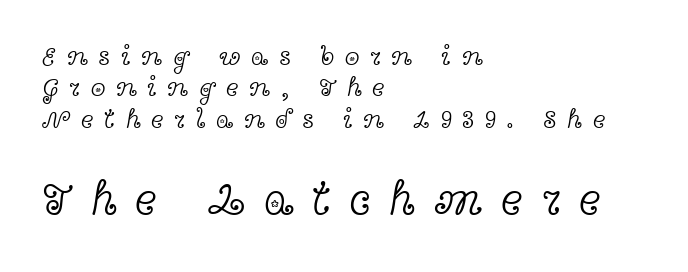
{"serif": "yes", "italic": "no", "bold": "no", "weight": "light", "width": "wide", "x_height": "medium", "monospaced": "no", "underline": "no", "align": "left", "line_spacing_ratio": 1.16, "letter_spacing": "wide", "letter_spacing_em": 0.39, "larger_block": "second", "size_ratio": 1.74, "glyph_px": 47}
